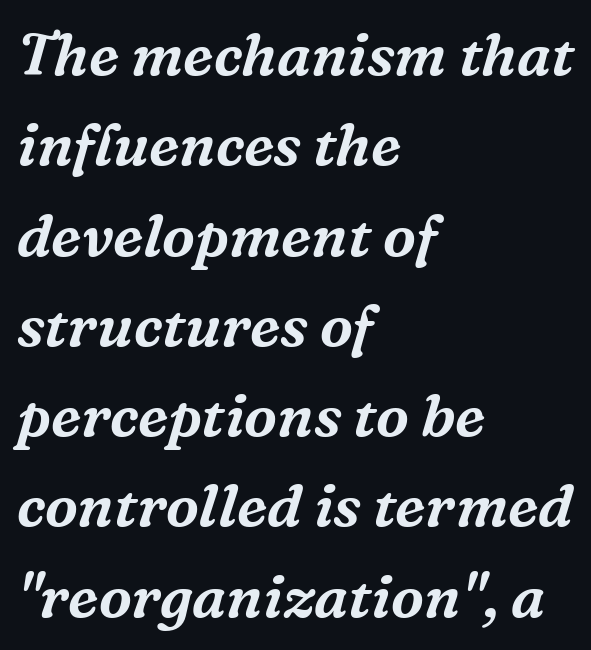
The image shows 59 px serif type, italic (leaning right); set left-aligned, normal line spacing (1.53x), normal letter spacing, not underlined; medium stroke contrast and a medium x-height.
